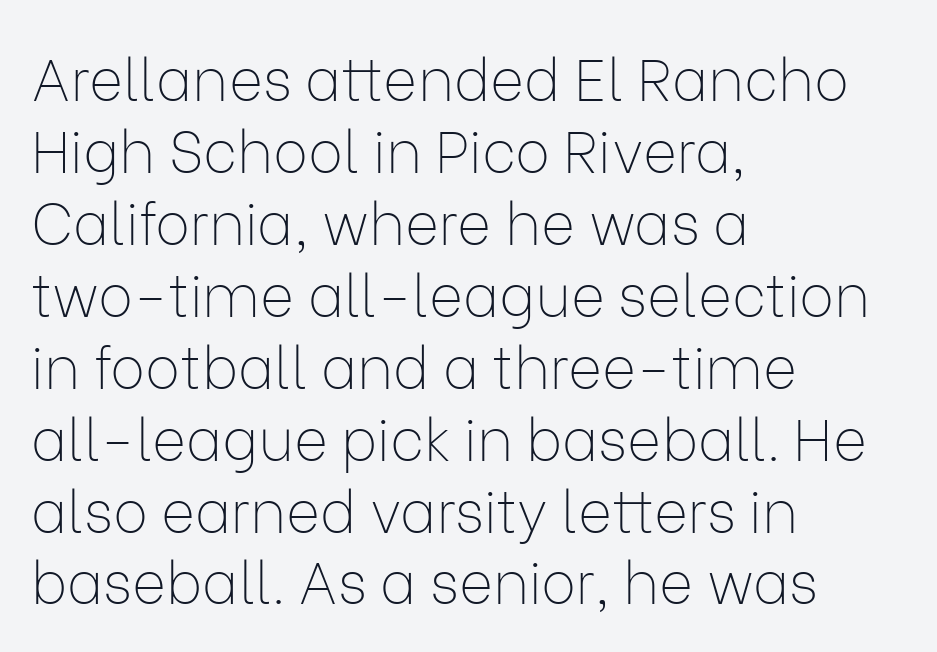
The image shows 58 px thin sans-serif type, upright; set left-aligned, line spacing 1.24x, normal letter spacing, not underlined; low stroke contrast and a medium x-height.
